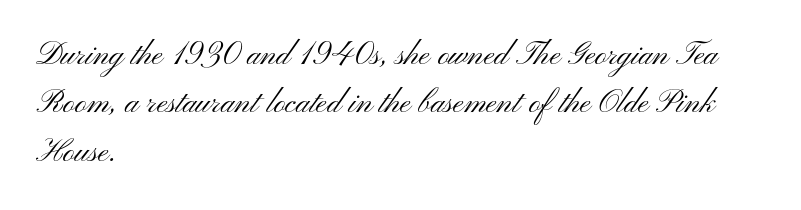
{"serif": "no", "bold": "no", "weight": "light", "width": "wide", "stroke_contrast": "medium", "x_height": "small", "monospaced": "no", "underline": "no", "align": "left", "line_spacing": "normal", "line_spacing_ratio": 1.51, "letter_spacing": "normal", "letter_spacing_em": 0.0, "glyph_px": 32}
